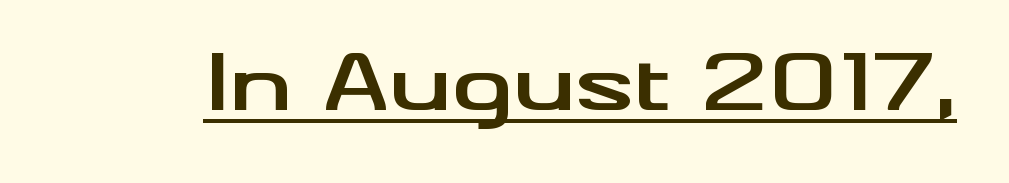
The image shows 76 px bold, wide sans-serif type, upright; set normal letter spacing, underlined; medium stroke contrast and a small x-height.
